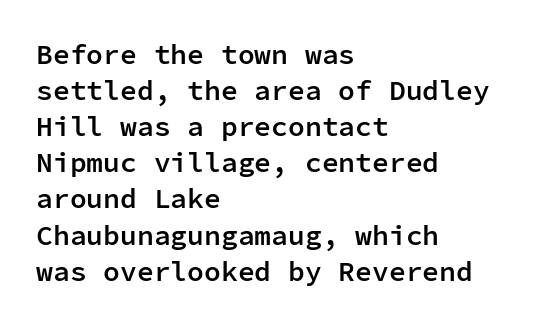
Q: Is the text bold? A: Semi-bold.
Q: Is the text italic (slanted)? A: No, it is upright.
Q: Is the typeface a serif or a sans-serif typeface? A: Sans-serif.
Q: Is the text underlined? A: No.
Q: How is the paragraph aligned? A: Left-aligned.
Q: Is the spacing between letters normal or unusually wide? A: Normal.
Q: Is the spacing between lines tight, normal or loose? A: Normal.
Q: Width (condensed, normal, or wide)? A: Normal.
Q: Stroke contrast? A: Low.
Q: x-height? A: Medium.
Q: Monospaced? A: Yes.
